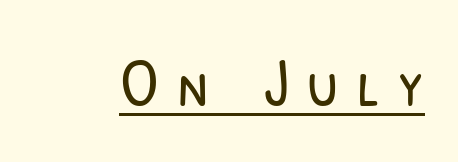
{"serif": "no", "bold": "no", "weight": "light", "width": "condensed", "stroke_contrast": "low", "x_height": "medium", "monospaced": "no", "underline": "yes", "letter_spacing": "wide", "letter_spacing_em": 0.28, "glyph_px": 69}
